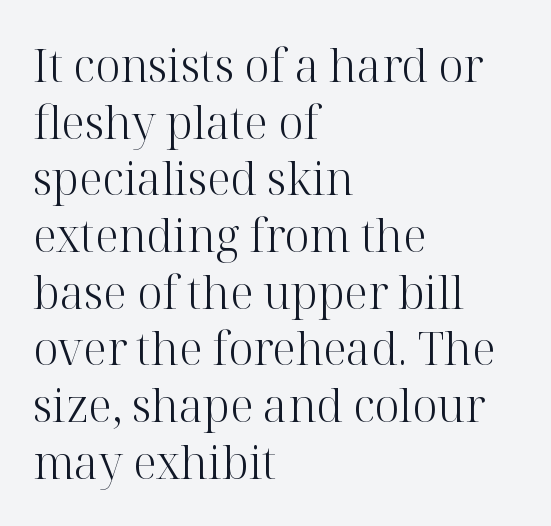
The image shows 45 px light serif type, upright; set left-aligned, normal line spacing (1.26x), normal letter spacing, not underlined; high stroke contrast and a medium x-height.
